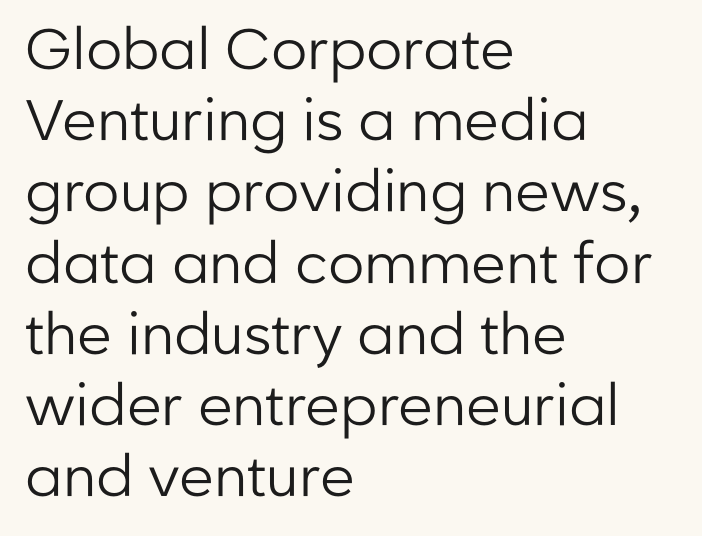
The image shows 57 px regular-weight sans-serif type, upright; set left-aligned, normal line spacing (1.25x), normal letter spacing, not underlined; low stroke contrast and a medium x-height.
